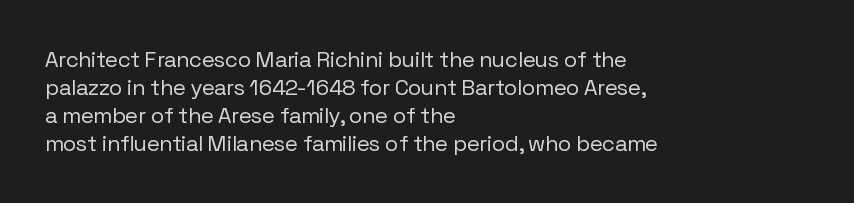
Q: Is the text bold? A: No.
Q: Is the text italic (slanted)? A: No, it is upright.
Q: Is the text underlined? A: No.
Q: How is the paragraph aligned? A: Left-aligned.
Q: Is the spacing between letters normal or unusually wide? A: Normal.
Q: Is the spacing between lines tight, normal or loose? A: Normal.
